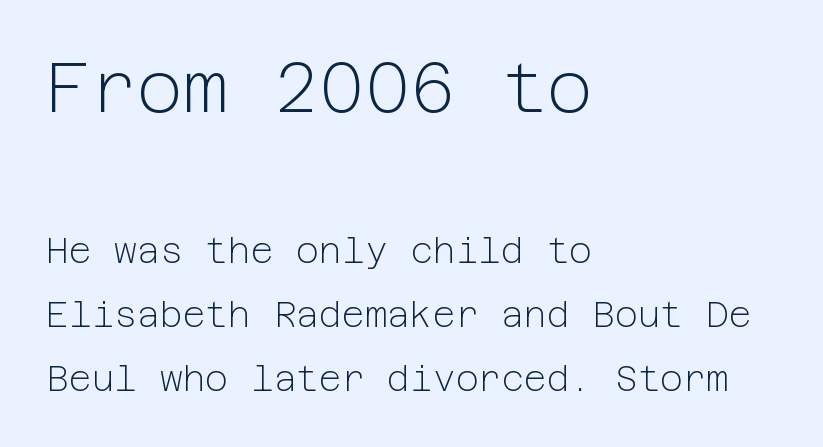
Q: Is the text bold? A: No.
Q: Is the text italic (slanted)? A: No, it is upright.
Q: Is the typeface a serif or a sans-serif typeface? A: Sans-serif.
Q: Is the text underlined? A: No.
Q: How is the paragraph aligned? A: Left-aligned.
Q: Is the spacing between letters normal or unusually wide? A: Normal.
Q: Which block of text is set in a larger size, the first (top) or the second (bottom)? A: The first (top) one.
Q: Width (condensed, normal, or wide)? A: Normal.
Q: Stroke contrast? A: Low.
Q: x-height? A: Medium.
